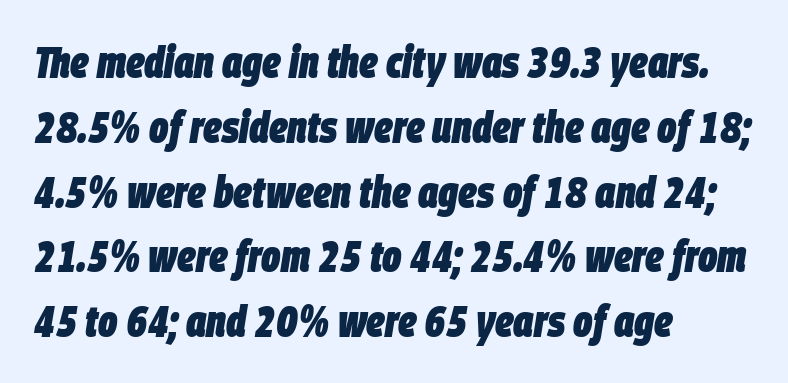
{"italic": "yes", "lean": "right", "slant_degrees": 9, "bold": "yes", "weight": "heavy", "width": "condensed", "stroke_contrast": "low", "x_height": "large", "monospaced": "no", "underline": "no", "align": "left", "line_spacing": "normal", "line_spacing_ratio": 1.44, "letter_spacing": "normal", "letter_spacing_em": 0.0, "glyph_px": 45}
